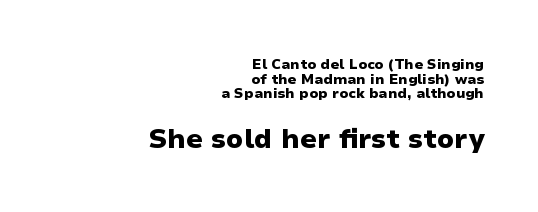
How would I describe the line gaps? Narrow and economical. You could call the tracking neutral — neither tight nor loose. Its strokes are broad and dark, the hallmark of bold type. Is there any slant? The stems are plumb.
